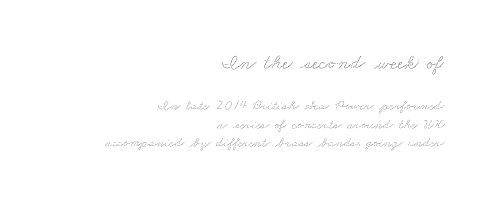
The image shows 21 px text type; set right-aligned, normal line spacing (1.34x), normal letter spacing, not underlined; the first (top) block is 1.5x larger.
